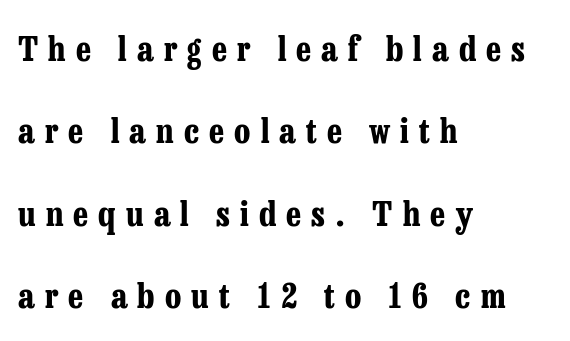
How heavy is the stroke? Heavy — this is a bold. Line starts are locked; line ends wander. Classification — serif. You could not count columns in this text — the font is proportionally spaced. Honestly, the letter spacing is so wide it's the main thing you notice.
